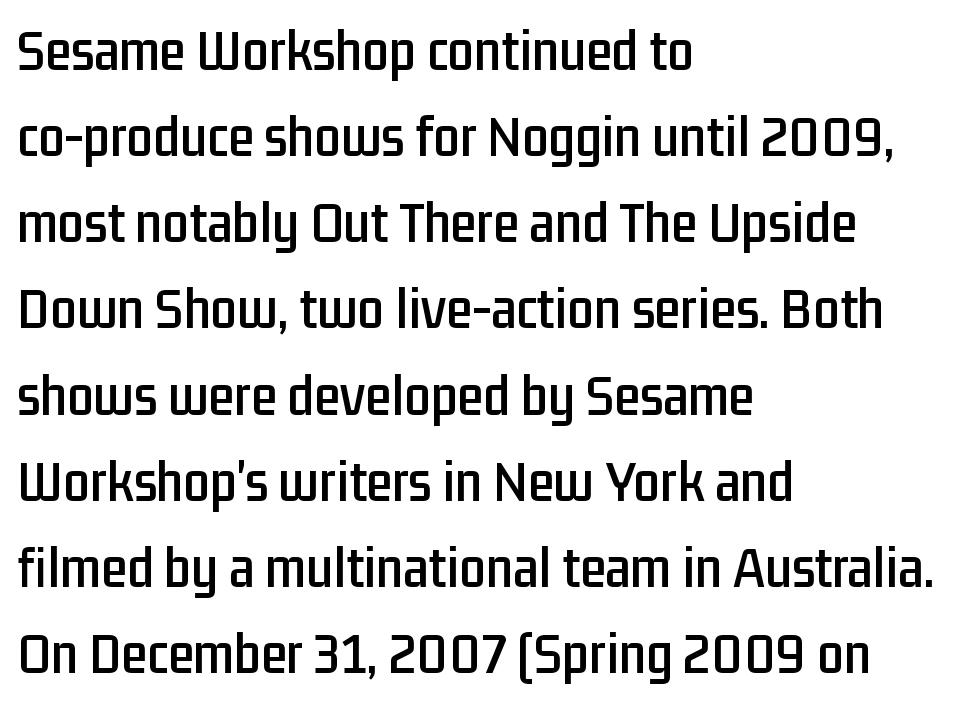
{"serif": "no", "italic": "no", "width": "condensed", "stroke_contrast": "low", "x_height": "medium", "monospaced": "no", "underline": "no", "align": "left", "line_spacing": "normal", "line_spacing_ratio": 1.46, "letter_spacing": "normal", "letter_spacing_em": 0.0, "glyph_px": 59}
